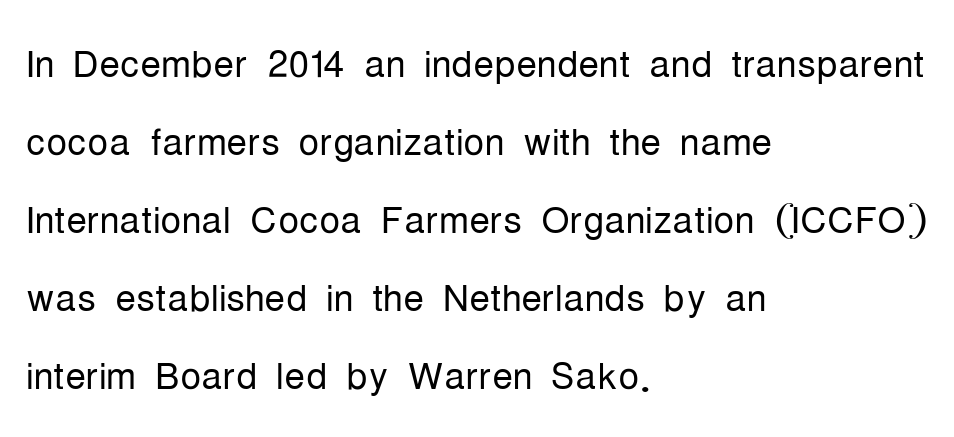
{"serif": "no", "italic": "no", "bold": "no", "weight": "light", "width": "condensed", "stroke_contrast": "low", "x_height": "medium", "monospaced": "no", "underline": "no", "align": "left", "line_spacing": "normal", "line_spacing_ratio": 1.5, "letter_spacing": "normal", "letter_spacing_em": 0.0, "glyph_px": 52}
